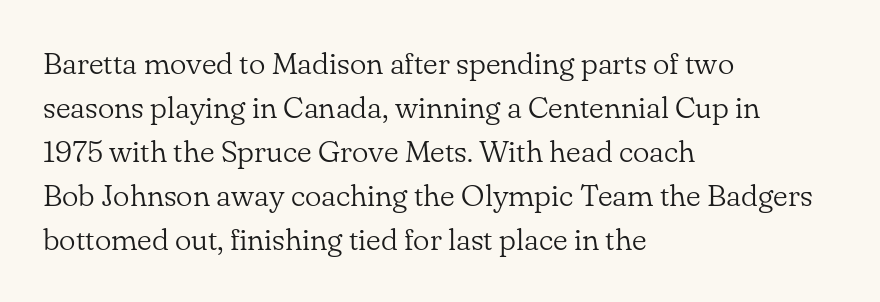
{"serif": "yes", "italic": "no", "bold": "no", "weight": "light", "width": "normal", "stroke_contrast": "low", "x_height": "small", "monospaced": "no", "underline": "no", "align": "left", "line_spacing": "normal", "line_spacing_ratio": 1.42, "letter_spacing": "normal", "letter_spacing_em": 0.0, "glyph_px": 31}
